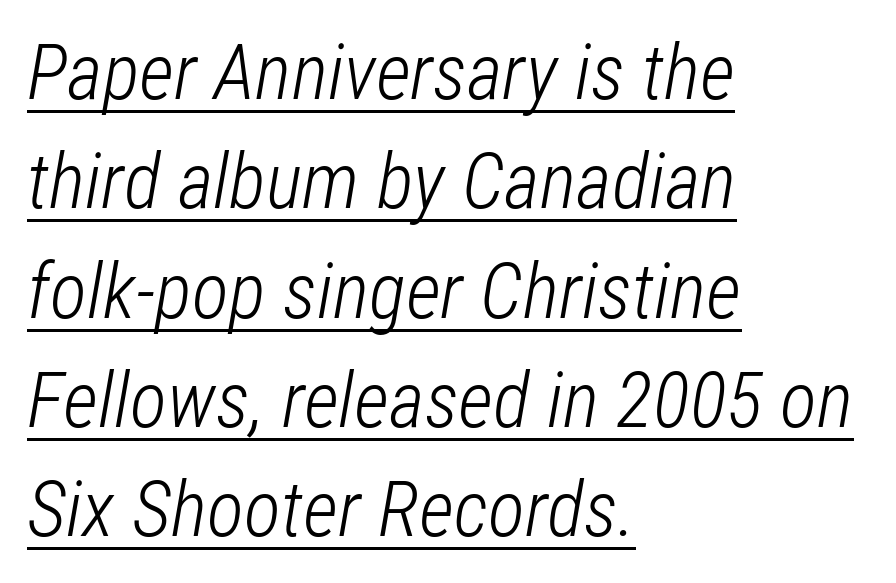
The image shows 77 px light, condensed type, italic (leaning right); set left-aligned, normal line spacing (1.42x), normal letter spacing, underlined; low stroke contrast and a medium x-height.
